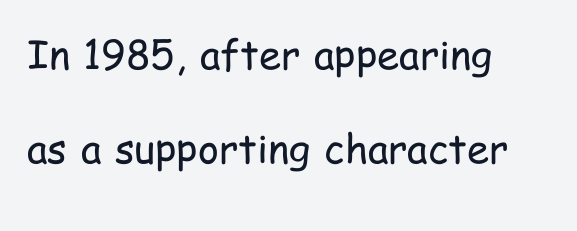
You can tell it's not italic because the verticals are truly vertical. The passage shown is typed in a proportional face where columns would drift. In terms of letterform style, serifs are entirely absent. Glance below the letters and you will spot only blank space.
